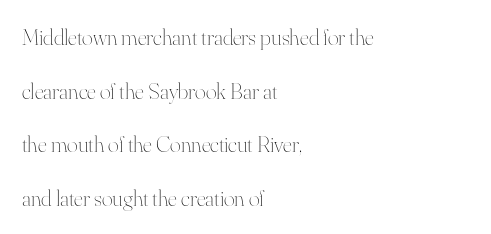
{"italic": "no", "bold": "no", "underline": "no", "align": "left", "line_spacing": "loose", "line_spacing_ratio": 2.33, "letter_spacing": "normal", "letter_spacing_em": 0.0, "glyph_px": 23}
